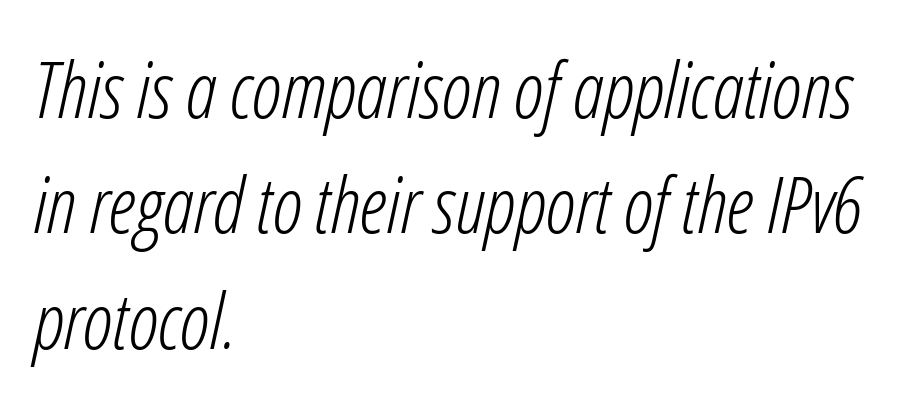
{"italic": "yes", "lean": "right", "slant_degrees": 12, "bold": "no", "weight": "light", "width": "condensed", "stroke_contrast": "low", "x_height": "medium", "monospaced": "no", "underline": "no", "align": "left", "line_spacing": "normal", "line_spacing_ratio": 1.48, "letter_spacing": "normal", "letter_spacing_em": 0.0, "glyph_px": 78}
